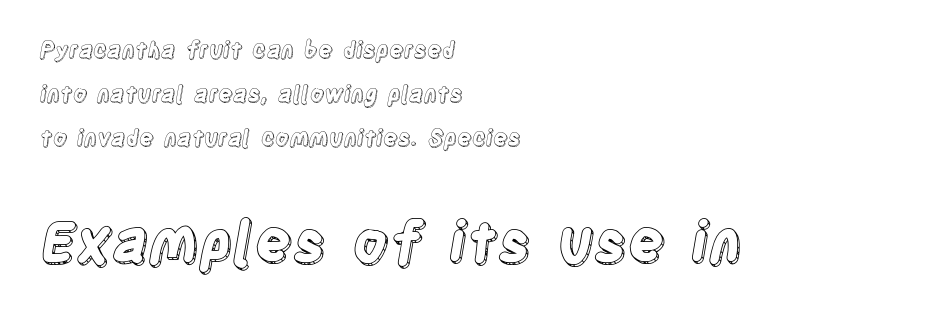
The image shows 56 px condensed type; set left-aligned, loose line spacing (1.99x), normal letter spacing, not underlined; the second (bottom) block is 2.55x larger; a large x-height.
